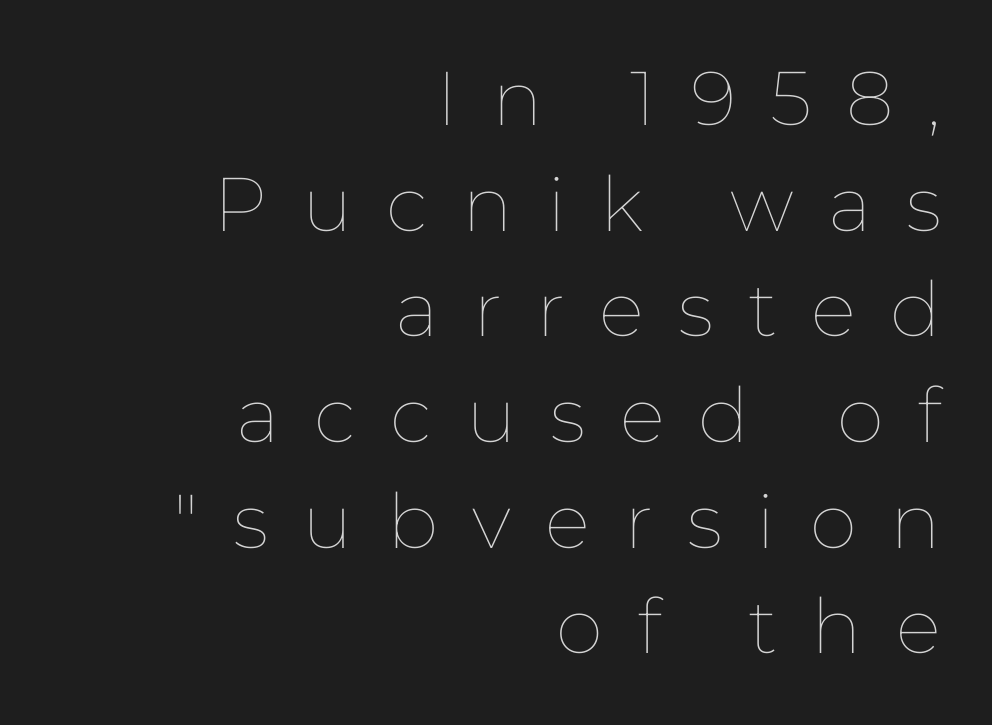
Words appear elongated and porous because spacing is wide. The specimen reads as upright at a glance. The strokes carry an ordinary text weight at most. These lines are set flush right with a ragged left edge. Summary of vertical rhythm: regular, with standard interline spacing.
